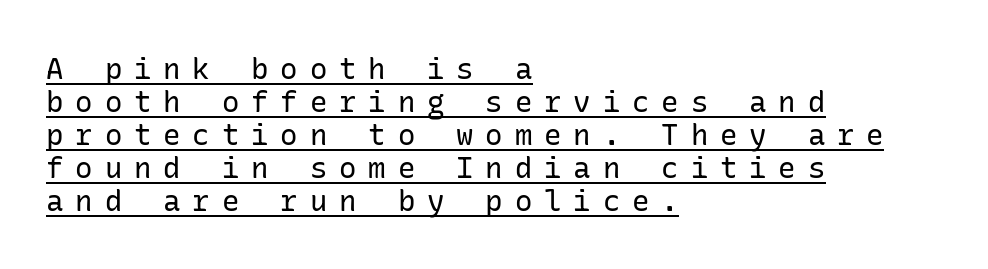
Stems here are at most as thick as an everyday book face. The glyphs in this specimen are sans serif. Tracking here is generous; glyphs stand well apart from one another. Compared with undecorated copy, this sample adds a rule below the words. Baseline-to-baseline distance is barely more than the letter height. The compositor pushed each line to the left boundary.
